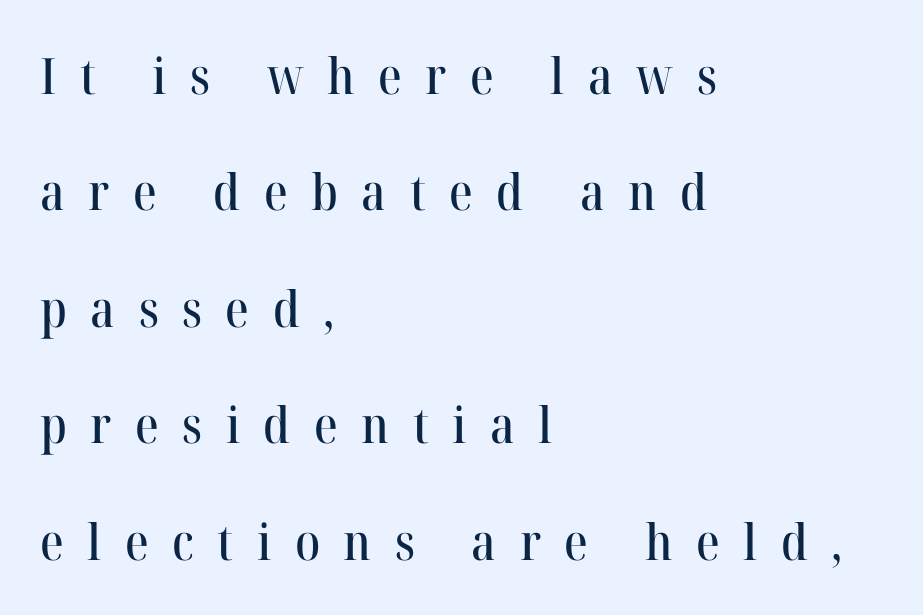
Q: Is the text italic (slanted)? A: No, it is upright.
Q: Is the typeface a serif or a sans-serif typeface? A: Serif.
Q: Is the text underlined? A: No.
Q: How is the paragraph aligned? A: Left-aligned.
Q: Is the spacing between letters normal or unusually wide? A: Unusually wide.
Q: Is the spacing between lines tight, normal or loose? A: Loose.
Q: Width (condensed, normal, or wide)? A: Normal.
Q: Stroke contrast? A: High.
Q: x-height? A: Medium.
Q: Monospaced? A: No.
